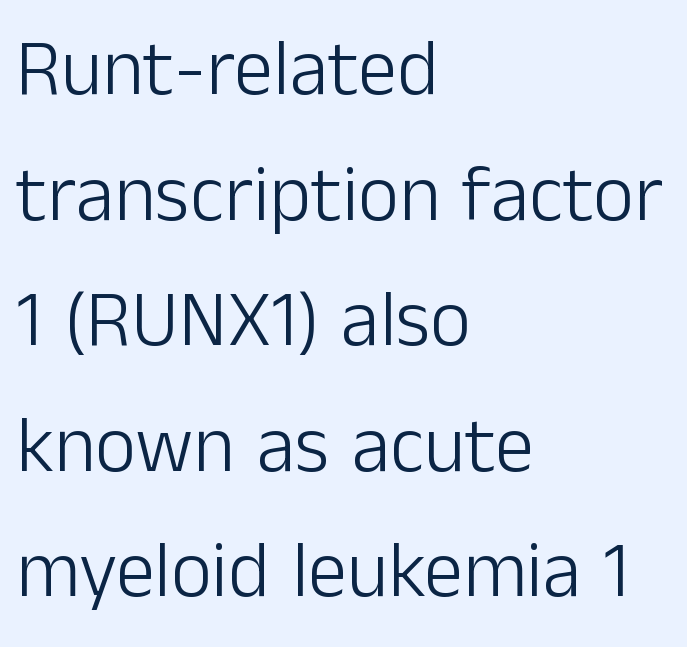
Q: Is the text bold? A: No.
Q: Is the text italic (slanted)? A: No, it is upright.
Q: Is the typeface a serif or a sans-serif typeface? A: Sans-serif.
Q: Is the text underlined? A: No.
Q: How is the paragraph aligned? A: Left-aligned.
Q: Is the spacing between letters normal or unusually wide? A: Normal.
Q: Is the spacing between lines tight, normal or loose? A: Normal.
Q: Width (condensed, normal, or wide)? A: Normal.
Q: Stroke contrast? A: Low.
Q: x-height? A: Medium.
Q: Monospaced? A: No.
